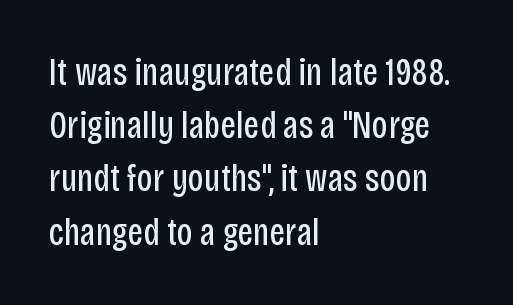
The text was rendered using a sans face with plain stroke endings. Stroke thickness stays within the range of a standard reading face or lighter. Look at the tracking — it's just the regular setting, nothing added. The letters advance in unequal steps, a hallmark of proportional type. Which margin do the lines hug? The left one — the right edge is uneven.
